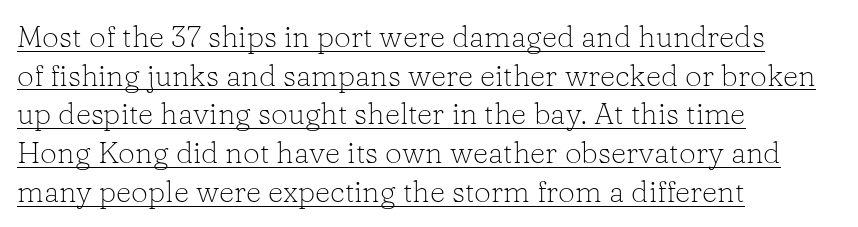
Q: Is the text bold? A: No.
Q: Is the text italic (slanted)? A: No, it is upright.
Q: Is the typeface a serif or a sans-serif typeface? A: Serif.
Q: Is the text underlined? A: Yes.
Q: How is the paragraph aligned? A: Left-aligned.
Q: Is the spacing between letters normal or unusually wide? A: Normal.
Q: Is the spacing between lines tight, normal or loose? A: Normal.
Q: Width (condensed, normal, or wide)? A: Normal.
Q: Stroke contrast? A: Low.
Q: x-height? A: Medium.
Q: Monospaced? A: No.
